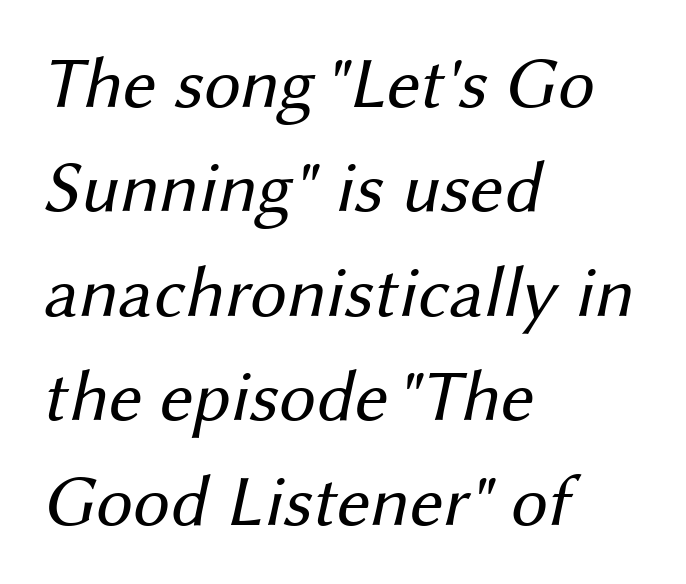
{"serif": "no", "bold": "no", "weight": "regular", "width": "normal", "stroke_contrast": "medium", "x_height": "medium", "monospaced": "no", "underline": "no", "align": "left", "line_spacing": "normal", "line_spacing_ratio": 1.43, "letter_spacing": "normal", "letter_spacing_em": 0.0, "glyph_px": 73}
